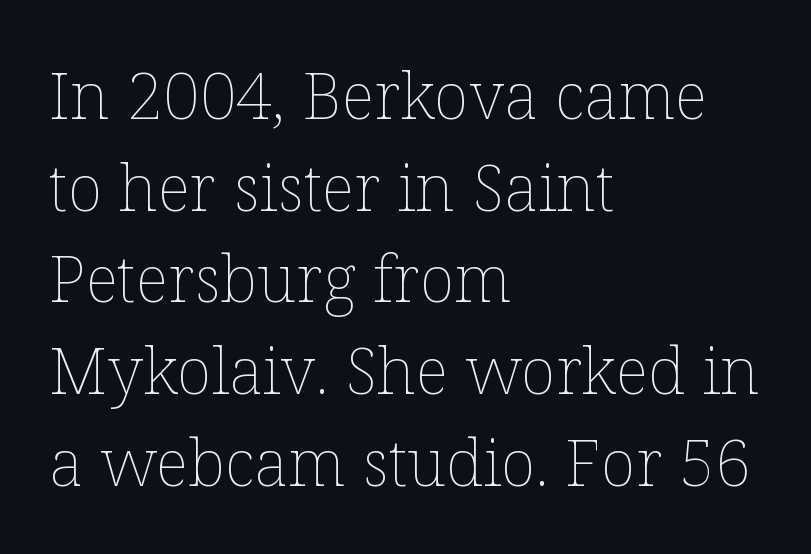
{"italic": "no", "bold": "no", "weight": "thin", "width": "normal", "stroke_contrast": "low", "x_height": "medium", "monospaced": "no", "underline": "no", "align": "left", "line_spacing": "normal", "line_spacing_ratio": 1.41, "letter_spacing": "normal", "letter_spacing_em": 0.0, "glyph_px": 65}
